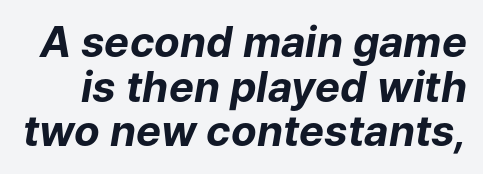
Q: Is the text bold? A: Yes.
Q: Is the text italic (slanted)? A: Yes, it leans right by about 9 degrees.
Q: Is the text underlined? A: No.
Q: Is the spacing between letters normal or unusually wide? A: Normal.
Q: Is the spacing between lines tight, normal or loose? A: Tight.
Q: Width (condensed, normal, or wide)? A: Normal.
Q: Stroke contrast? A: Low.
Q: x-height? A: Medium.
Q: Monospaced? A: No.
